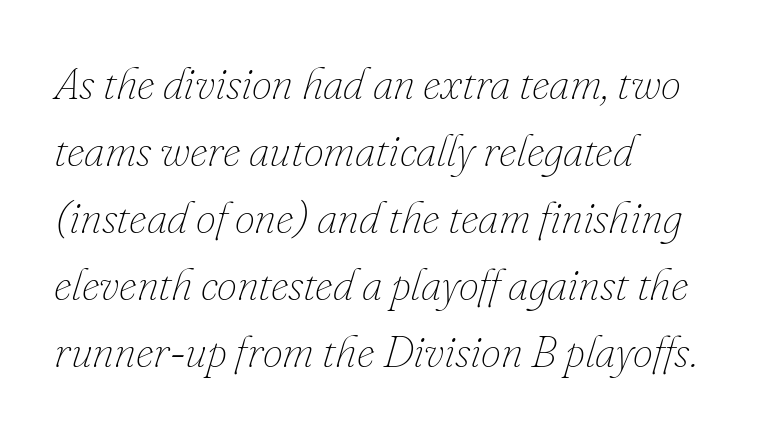
The image shows 45 px thin type, italic (leaning right); set left-aligned, normal line spacing (1.49x), normal letter spacing, not underlined; low stroke contrast and a small x-height.
